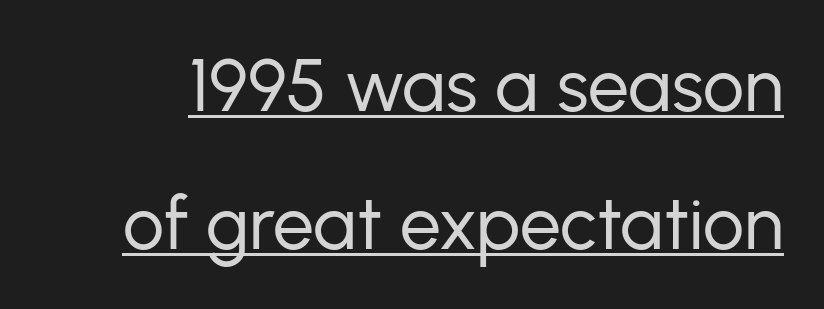
Unlike a traditional serif, this face leaves its strokes unadorned. Students, note that the glyphs here touch the page at normal intervals. Stems and bowls with no extra thickness — not bold. These lines are rendered in a variable-pitch font. A roman cut, with each character standing at attention. Honestly, the underline is the first thing you notice here.
